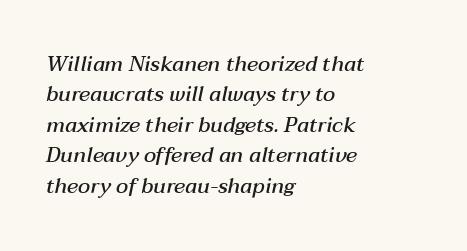
The image shows 21 px text type, italic (leaning right); set left-aligned, normal line spacing (1.45x), normal letter spacing, not underlined.
